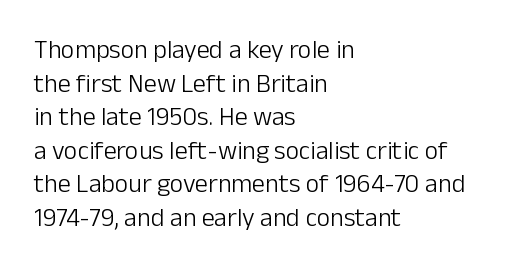
Interline gaps are of average width in this sample. In terms of posture, this sample is upright. Teacher's note: observe the even left margin — that is flush-left alignment. The cut favours lightness, reaching ordinary text weight at its darkest.
